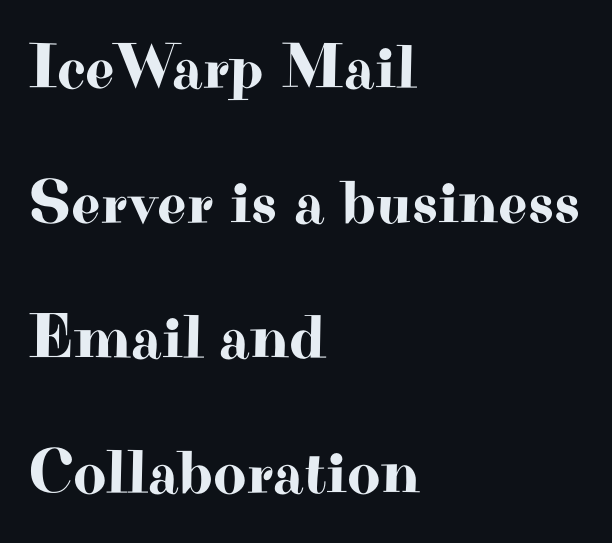
{"serif": "yes", "italic": "no", "width": "wide", "stroke_contrast": "high", "x_height": "small", "monospaced": "no", "underline": "no", "align": "left", "line_spacing": "loose", "line_spacing_ratio": 2.11, "letter_spacing": "normal", "letter_spacing_em": 0.0, "glyph_px": 64}
